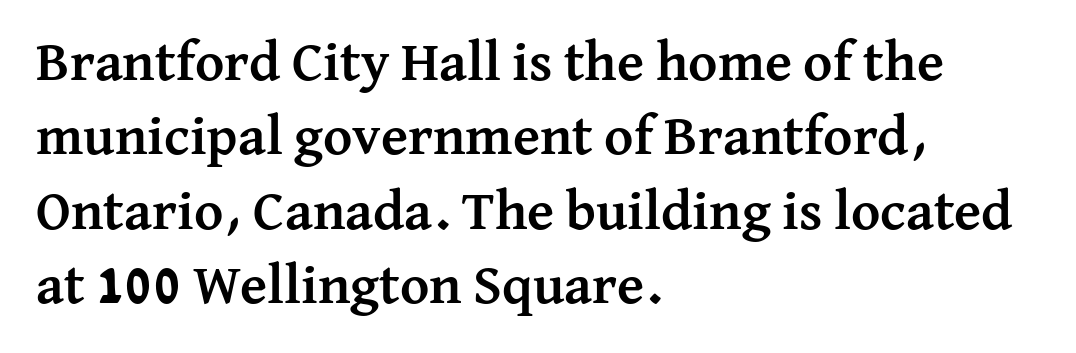
{"serif": "yes", "italic": "no", "bold": "yes", "weight": "semibold", "width": "normal", "stroke_contrast": "medium", "x_height": "medium", "monospaced": "no", "underline": "no", "align": "left", "line_spacing": "normal", "line_spacing_ratio": 1.33, "letter_spacing": "normal", "letter_spacing_em": 0.0, "glyph_px": 56}
